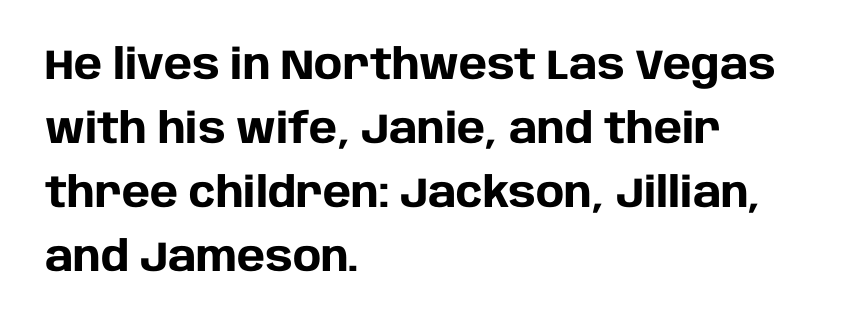
The image shows 42 px heavy sans-serif type, upright; set left-aligned, normal line spacing (1.52x), normal letter spacing, not underlined; low stroke contrast and a large x-height.
